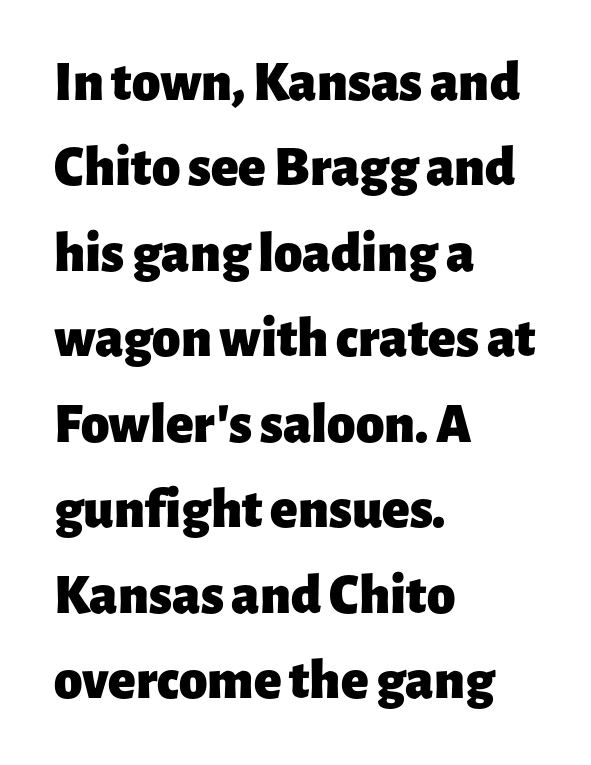
Q: Is the text bold? A: Yes.
Q: Is the text italic (slanted)? A: No, it is upright.
Q: Is the typeface a serif or a sans-serif typeface? A: Sans-serif.
Q: Is the text underlined? A: No.
Q: How is the paragraph aligned? A: Left-aligned.
Q: Is the spacing between letters normal or unusually wide? A: Normal.
Q: Is the spacing between lines tight, normal or loose? A: Normal.
Q: Width (condensed, normal, or wide)? A: Normal.
Q: Stroke contrast? A: Low.
Q: x-height? A: Medium.
Q: Monospaced? A: No.
